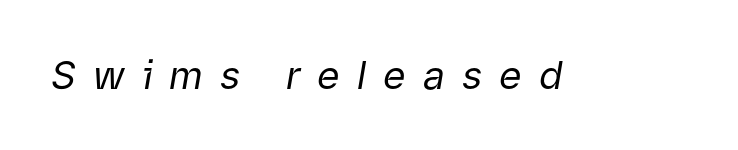
The tracking jumps out immediately: characters are airy and widely separated. The space beneath each line is pristine and unruled. These lines are rendered in a variable-pitch font. A typesetter would mark this as italic. The passage shown is not bold in any degree.
